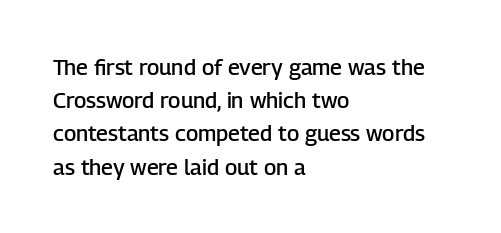
Q: Is the text bold? A: Semi-bold.
Q: Is the text italic (slanted)? A: No, it is upright.
Q: Is the text underlined? A: No.
Q: How is the paragraph aligned? A: Left-aligned.
Q: Is the spacing between letters normal or unusually wide? A: Normal.
Q: Is the spacing between lines tight, normal or loose? A: Normal.
